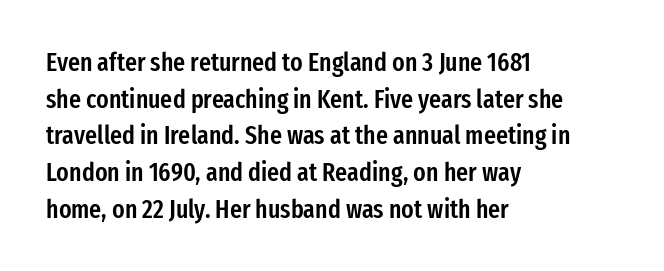
Q: Is the text bold? A: Semi-bold.
Q: Is the text italic (slanted)? A: No, it is upright.
Q: Is the text underlined? A: No.
Q: How is the paragraph aligned? A: Left-aligned.
Q: Is the spacing between letters normal or unusually wide? A: Normal.
Q: Is the spacing between lines tight, normal or loose? A: Normal.
